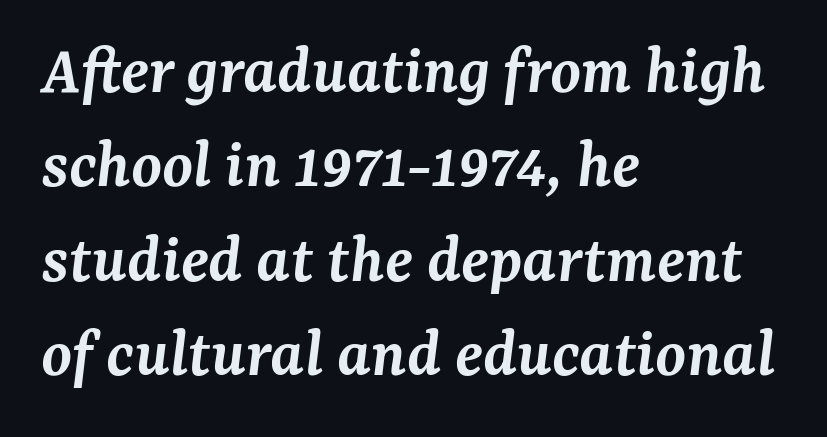
What kind of face is this? One with serifs. Yep, that's italic — everything's leaning. In terms of letterspacing, this is plain default setting. How heavy is the stroke? Medium-heavy — a semibold, shy of bold. Looks like regular typesetting: each glyph gets only the width it needs. The passage shown stacks its lines at a standard gap.
